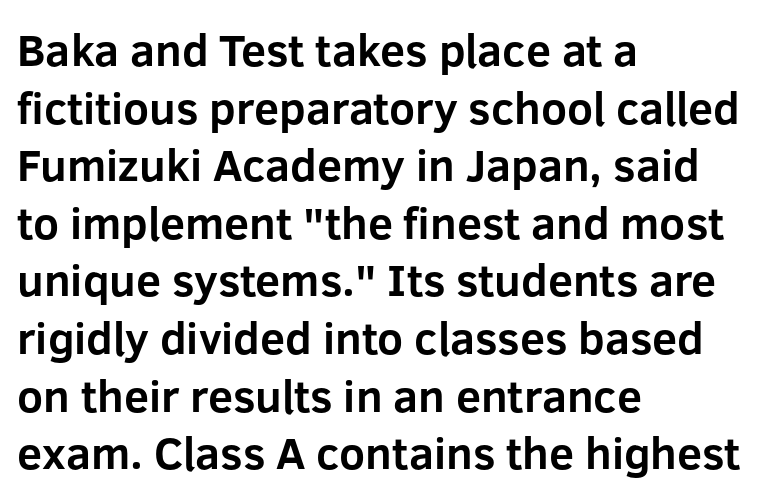
The image shows 45 px bold sans-serif type, upright; set left-aligned, normal line spacing (1.28x), normal letter spacing, not underlined; low stroke contrast and a medium x-height.
